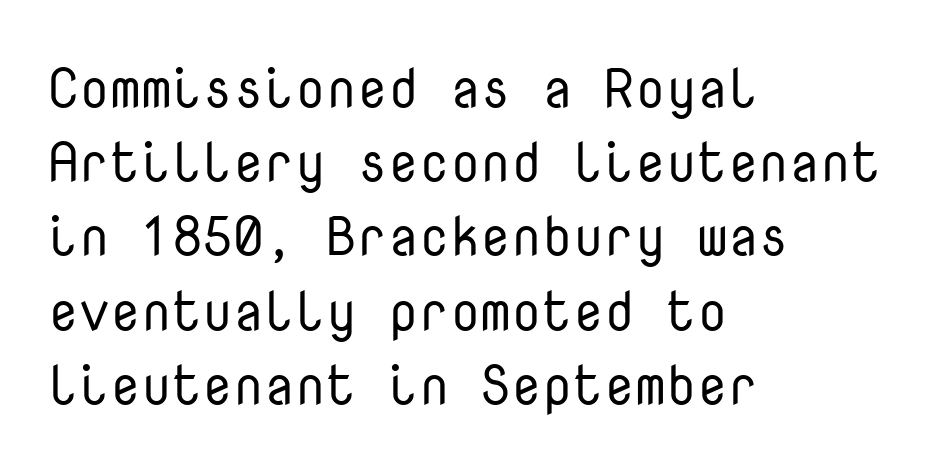
Each row of text sits above clean, open space. Nothing heavy about these letters — not bold at all. If you measured baseline to baseline, you'd find a middling distance. Monospaced: the letters line up in strict vertical columns. Notice how the passage keeps a crisp vertical edge on the left only. The characters display no serif detailing; their extremities are plain.
